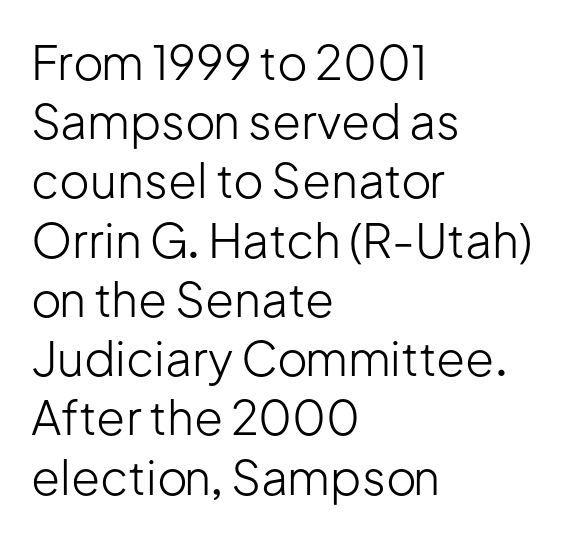
The letterforms sit at book weight or below. The letters advance in unequal steps, a hallmark of proportional type. Evenly set lines give the paragraph a standard silhouette. The type sits square on the baseline with zero lean. The type is set solid horizontally, with unmodified tracking. Font category for this specimen: sans-serif.
